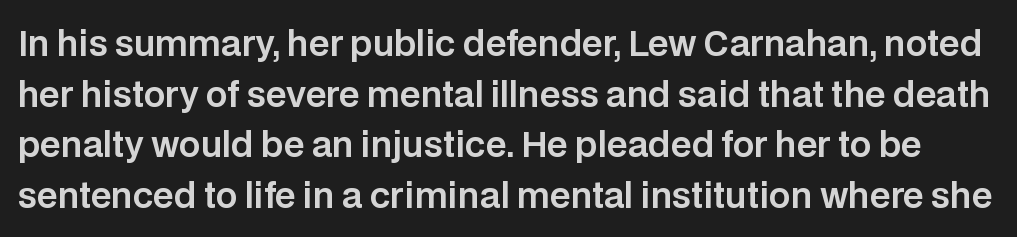
{"serif": "no", "italic": "no", "width": "normal", "stroke_contrast": "low", "x_height": "large", "monospaced": "no", "underline": "no", "line_spacing": "normal", "line_spacing_ratio": 1.49, "letter_spacing": "normal", "letter_spacing_em": 0.0, "glyph_px": 34}
